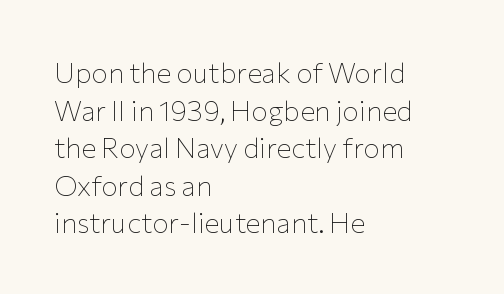
Has an underline been added? It has not. Stems and bowls with no extra thickness — not bold. Typographically, this falls in the sans-serif category. Line beginnings align vertically; line endings do not.
